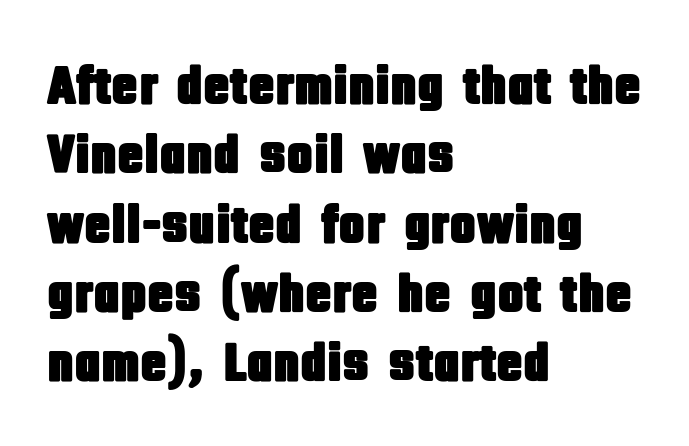
Q: Is the text italic (slanted)? A: No, it is upright.
Q: Is the typeface a serif or a sans-serif typeface? A: Sans-serif.
Q: Is the text underlined? A: No.
Q: How is the paragraph aligned? A: Left-aligned.
Q: Is the spacing between letters normal or unusually wide? A: Normal.
Q: Is the spacing between lines tight, normal or loose? A: Normal.
Q: Width (condensed, normal, or wide)? A: Condensed.
Q: Stroke contrast? A: Low.
Q: x-height? A: Large.
Q: Monospaced? A: No.
